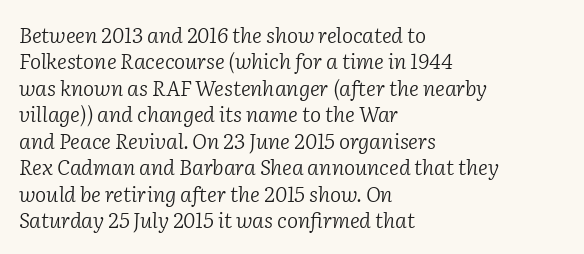
{"italic": "yes", "lean": "right", "slant_degrees": 2, "bold": "no", "underline": "no", "align": "left", "line_spacing": "normal", "line_spacing_ratio": 1.26, "letter_spacing": "normal", "letter_spacing_em": 0.0, "glyph_px": 21}
